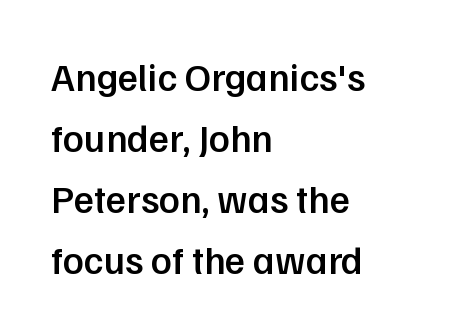
Standard letterfit; no display-style spreading of the glyphs. If you drew a line through each stem, it would be perfectly vertical. Does the type have serifs? No, each stem ends abruptly. This rendering features lettering with no underline.
